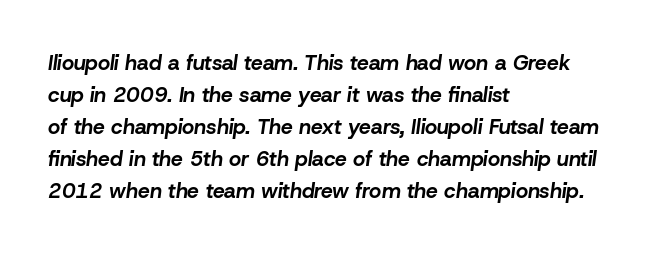
Q: Is the text bold? A: Yes.
Q: Is the text italic (slanted)? A: Yes, it leans right by about 8 degrees.
Q: Is the text underlined? A: No.
Q: How is the paragraph aligned? A: Left-aligned.
Q: Is the spacing between letters normal or unusually wide? A: Normal.
Q: Is the spacing between lines tight, normal or loose? A: Normal.
